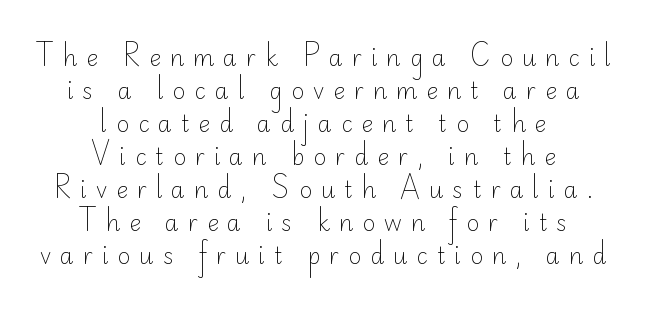
Q: Is the text bold? A: No.
Q: Is the text italic (slanted)? A: No, it is upright.
Q: Is the text underlined? A: No.
Q: How is the paragraph aligned? A: Centered.
Q: Is the spacing between letters normal or unusually wide? A: Unusually wide.
Q: Is the spacing between lines tight, normal or loose? A: Normal.
